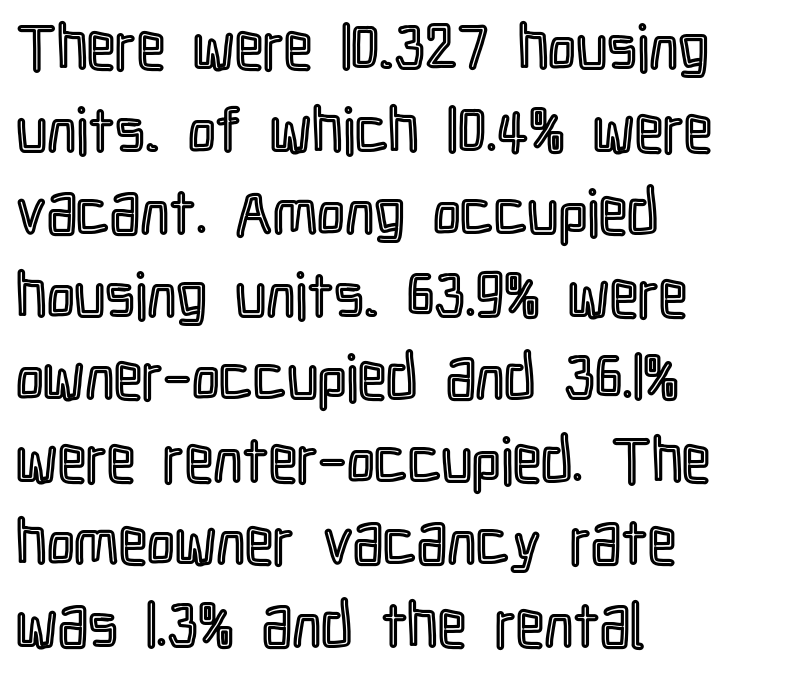
The image shows 63 px condensed type, upright; set left-aligned, normal line spacing (1.31x), normal letter spacing, not underlined; a medium x-height.
